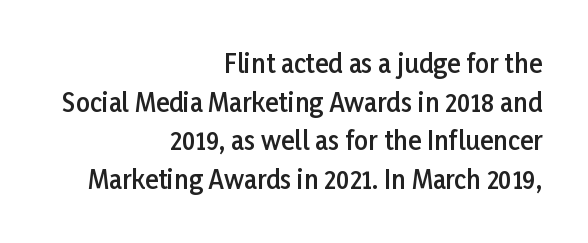
{"italic": "no", "bold": "semi", "underline": "no", "align": "right", "line_spacing": "normal", "line_spacing_ratio": 1.55, "letter_spacing": "normal", "letter_spacing_em": 0.0, "glyph_px": 25}
